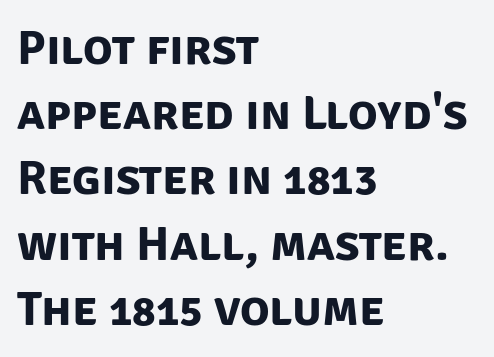
The image shows 49 px bold sans-serif type; set left-aligned, normal line spacing (1.33x), normal letter spacing, not underlined; low stroke contrast and a large x-height.
